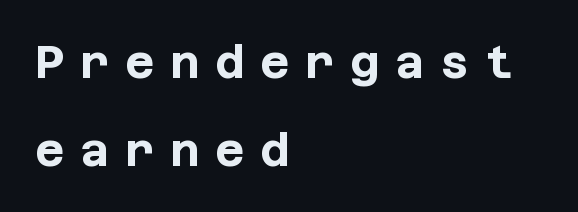
Q: Is the text bold? A: Yes.
Q: Is the text italic (slanted)? A: No, it is upright.
Q: Is the typeface a serif or a sans-serif typeface? A: Sans-serif.
Q: Is the text underlined? A: No.
Q: How is the paragraph aligned? A: Left-aligned.
Q: Is the spacing between letters normal or unusually wide? A: Unusually wide.
Q: Is the spacing between lines tight, normal or loose? A: Loose.
Q: Width (condensed, normal, or wide)? A: Normal.
Q: Stroke contrast? A: Low.
Q: x-height? A: Large.
